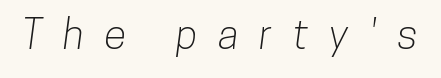
The image shows 41 px condensed sans-serif type; set unusually wide letter spacing (+0.5 em), not underlined; low stroke contrast and a medium x-height.
